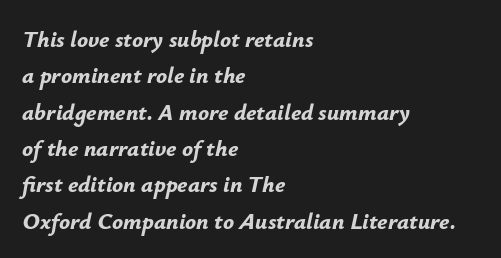
{"italic": "yes", "lean": "right", "slant_degrees": 12, "bold": "yes", "underline": "no", "align": "left", "line_spacing": "normal", "line_spacing_ratio": 1.58, "letter_spacing": "normal", "letter_spacing_em": 0.0, "glyph_px": 23}
